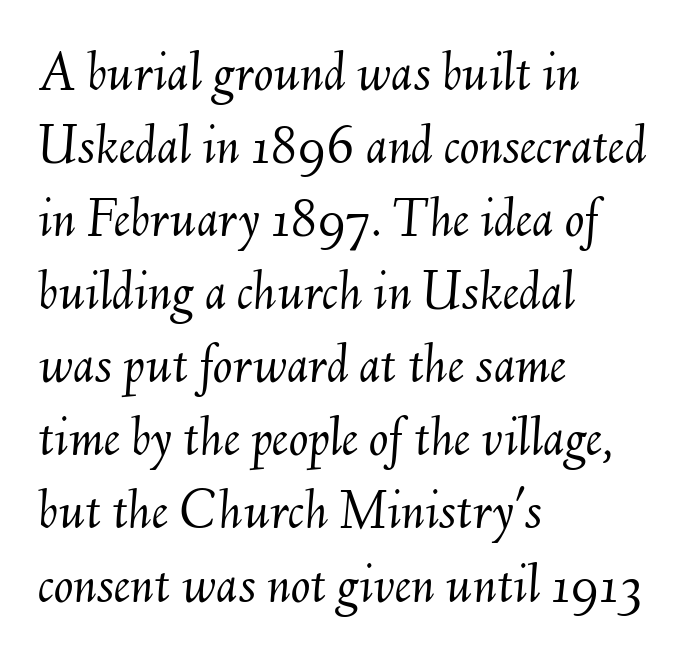
{"italic": "yes", "lean": "right", "slant_degrees": 6, "bold": "no", "weight": "light", "width": "normal", "stroke_contrast": "medium", "x_height": "small", "monospaced": "no", "underline": "no", "align": "left", "line_spacing": "normal", "line_spacing_ratio": 1.26, "letter_spacing": "normal", "letter_spacing_em": 0.0, "glyph_px": 58}
